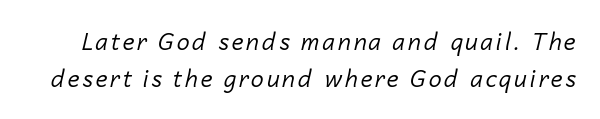
Q: Is the text bold? A: No.
Q: Is the text italic (slanted)? A: Yes, it leans right by about 14 degrees.
Q: Is the text underlined? A: No.
Q: Is the spacing between lines tight, normal or loose? A: Normal.
